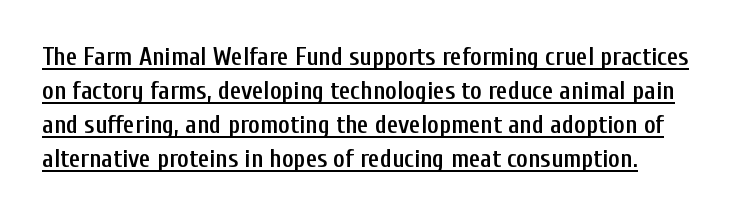
Q: Is the text bold? A: Semi-bold.
Q: Is the text italic (slanted)? A: No, it is upright.
Q: Is the text underlined? A: Yes.
Q: How is the paragraph aligned? A: Left-aligned.
Q: Is the spacing between letters normal or unusually wide? A: Normal.
Q: Is the spacing between lines tight, normal or loose? A: Normal.
